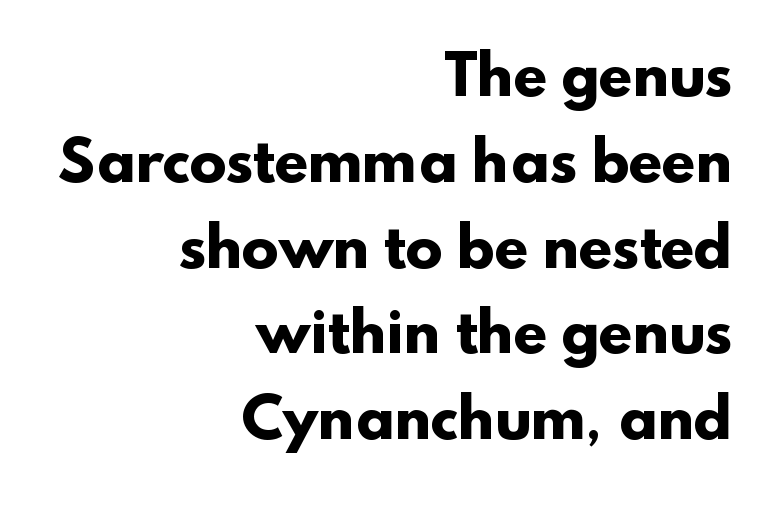
Only glyphs here, with clear space below each row. This sample uses a sans-serif face. The characters look thick and weighty, a clear bold. The compositor pushed each line to the right boundary. Is there much room between lines? A standard amount, neither cramped nor airy. How are the letters spaced? Ordinarily, with no added tracking.
